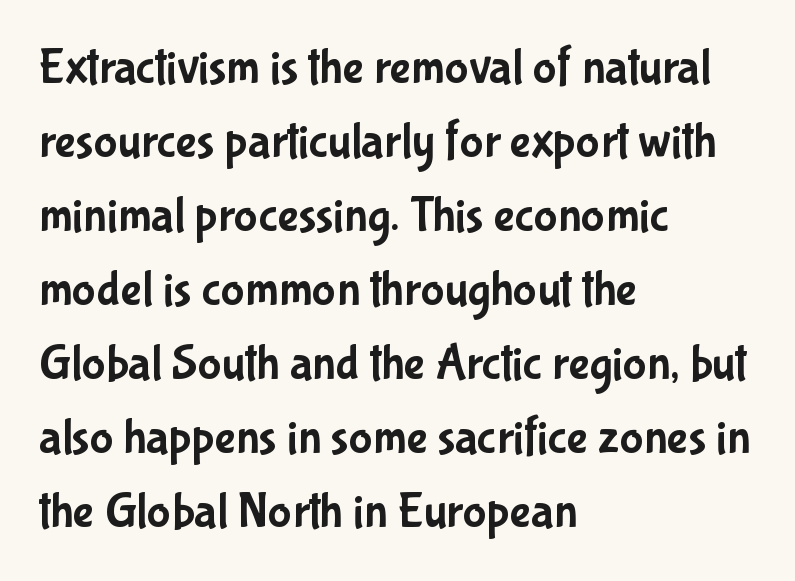
This rendering features lettering with no underline. The glyphs in this specimen are sans serif. Quick note: not italic, upright. Line beginnings align vertically; line endings do not.
